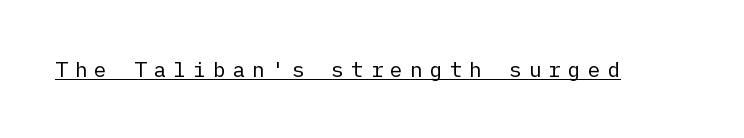
{"italic": "no", "bold": "no", "underline": "yes", "letter_spacing": "wide", "letter_spacing_em": 0.34, "glyph_px": 21}
